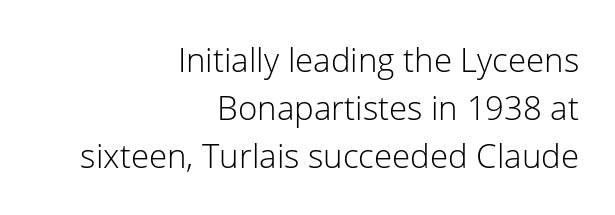
{"serif": "no", "italic": "no", "bold": "no", "weight": "light", "width": "normal", "stroke_contrast": "low", "x_height": "medium", "monospaced": "no", "underline": "no", "align": "right", "line_spacing": "normal", "line_spacing_ratio": 1.46, "letter_spacing": "normal", "letter_spacing_em": 0.0, "glyph_px": 33}
